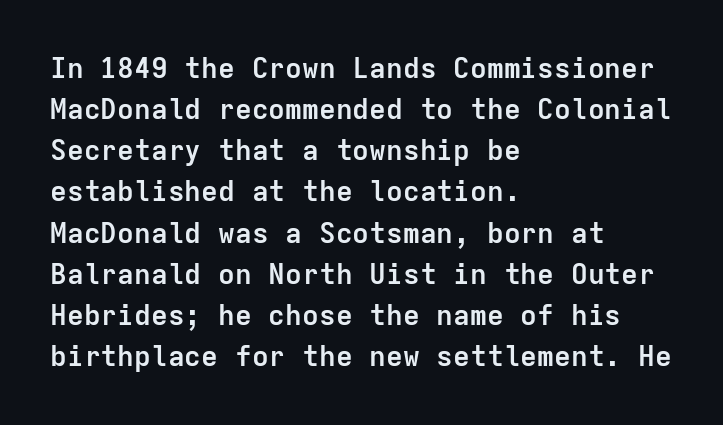
The image shows 28 px semibold sans-serif type, upright, monospaced; set left-aligned, normal line spacing (1.47x), normal letter spacing, not underlined; low stroke contrast and a medium x-height.
